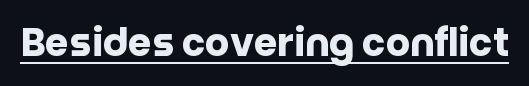
The image shows 38 px heavy sans-serif type, upright; set normal letter spacing, underlined; low stroke contrast and a large x-height.
